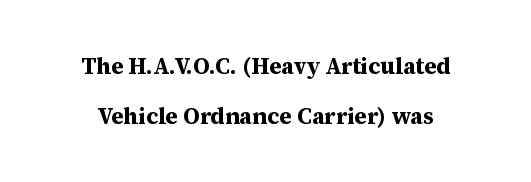
{"italic": "no", "bold": "yes", "underline": "no", "line_spacing": "loose", "line_spacing_ratio": 2.17, "letter_spacing": "normal", "letter_spacing_em": 0.0, "glyph_px": 23}
